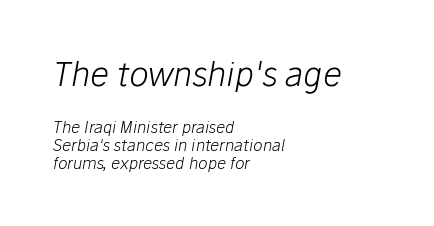
{"italic": "yes", "lean": "right", "slant_degrees": 10, "bold": "no", "weight": "light", "width": "normal", "stroke_contrast": "low", "x_height": "medium", "monospaced": "no", "underline": "no", "align": "left", "line_spacing": "tight", "line_spacing_ratio": 1.13, "letter_spacing": "normal", "letter_spacing_em": 0.0, "larger_block": "first", "size_ratio": 2.06, "glyph_px": 33}
